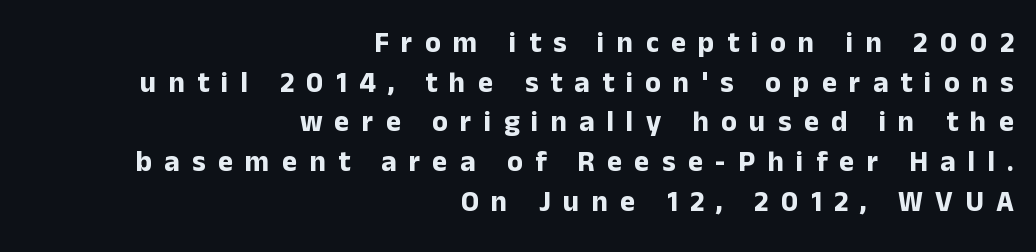
{"serif": "no", "italic": "no", "bold": "yes", "weight": "bold", "width": "normal", "stroke_contrast": "low", "x_height": "medium", "monospaced": "no", "underline": "no", "align": "right", "line_spacing": "normal", "line_spacing_ratio": 1.37, "letter_spacing": "wide", "letter_spacing_em": 0.42, "glyph_px": 29}
